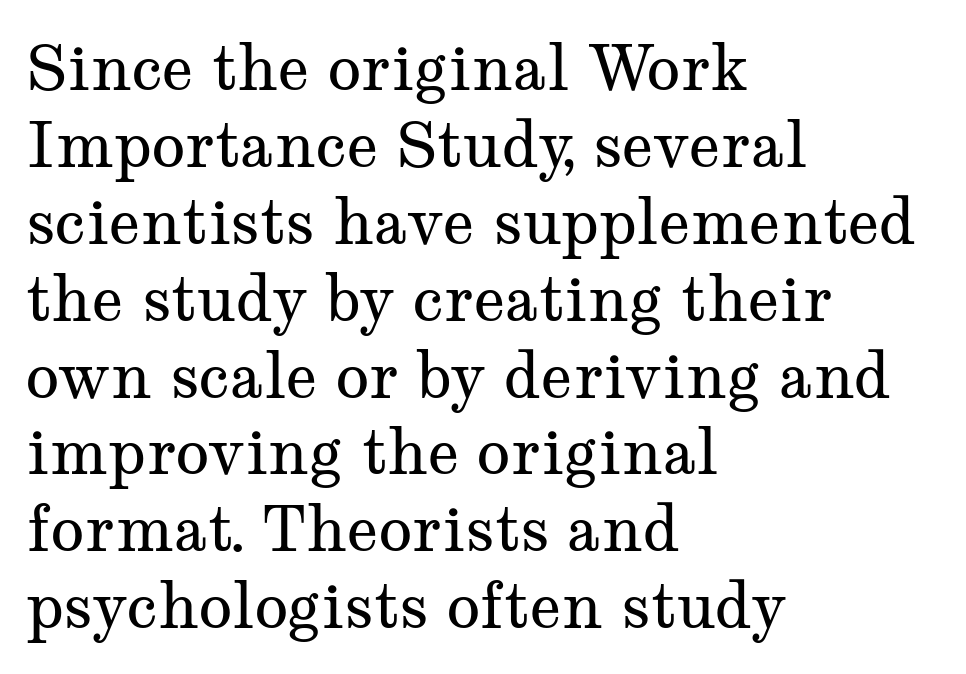
Q: Is the text bold? A: No.
Q: Is the text italic (slanted)? A: No, it is upright.
Q: Is the typeface a serif or a sans-serif typeface? A: Serif.
Q: Is the text underlined? A: No.
Q: How is the paragraph aligned? A: Left-aligned.
Q: Is the spacing between letters normal or unusually wide? A: Normal.
Q: Width (condensed, normal, or wide)? A: Wide.
Q: Stroke contrast? A: Medium.
Q: x-height? A: Medium.
Q: Monospaced? A: No.
